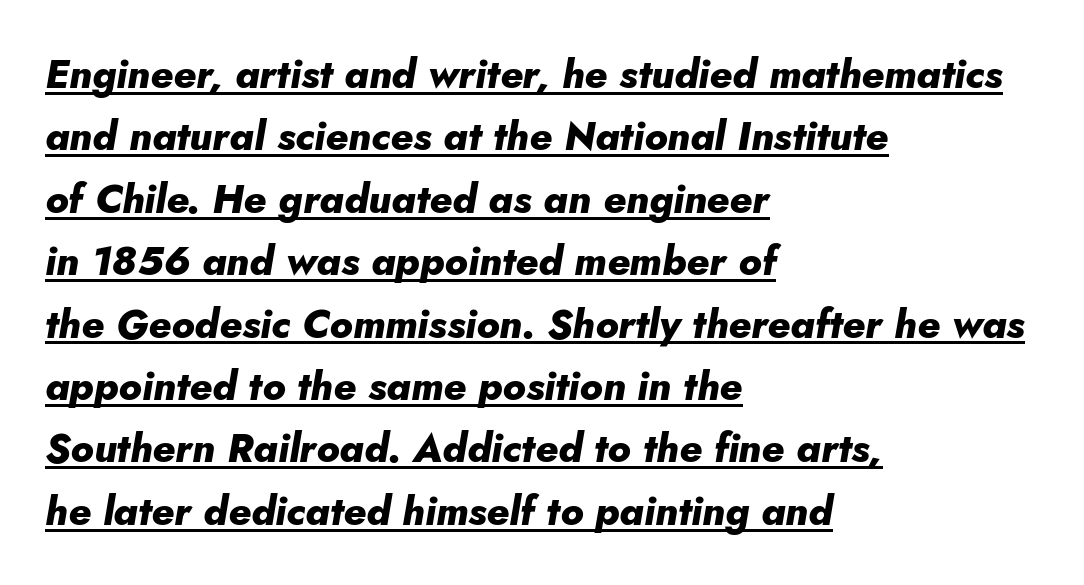
{"italic": "yes", "lean": "right", "slant_degrees": 5, "bold": "yes", "weight": "heavy", "width": "normal", "stroke_contrast": "low", "x_height": "small", "monospaced": "no", "underline": "yes", "align": "left", "line_spacing": "normal", "line_spacing_ratio": 1.56, "letter_spacing": "normal", "letter_spacing_em": 0.0, "glyph_px": 40}
